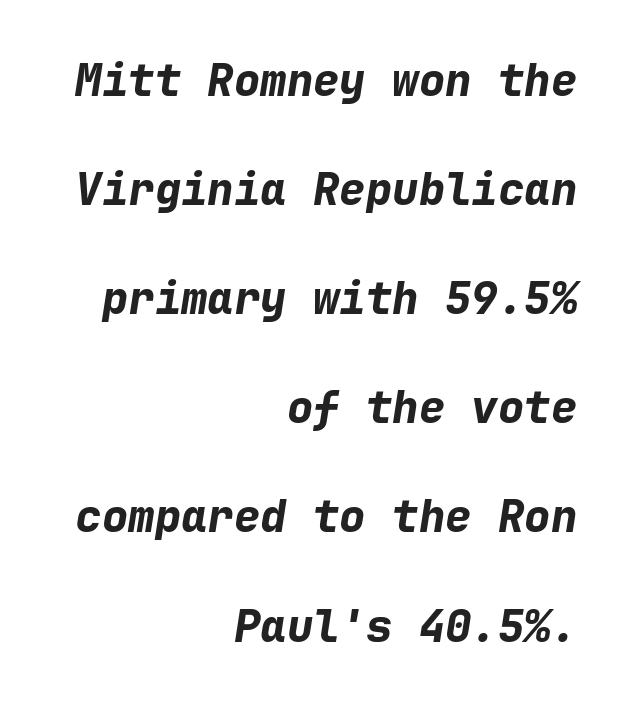
{"italic": "yes", "lean": "right", "slant_degrees": 9, "bold": "yes", "weight": "bold", "width": "normal", "stroke_contrast": "low", "x_height": "medium", "monospaced": "yes", "underline": "no", "align": "right", "line_spacing": "loose", "line_spacing_ratio": 2.48, "letter_spacing": "normal", "letter_spacing_em": 0.0, "glyph_px": 44}
